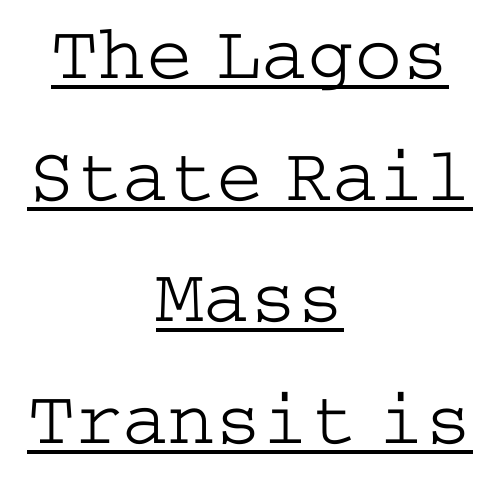
This sample uses a serif face. Is the stroke heavy? The answer is a plain regular-or-lighter. The gaps between neighbouring characters are ordinary and unremarkable. Posture: straight, roman, zero tilt. The passage shown stacks its lines at a standard gap. A continuous stroke trails under the words, as in a hyperlink.
